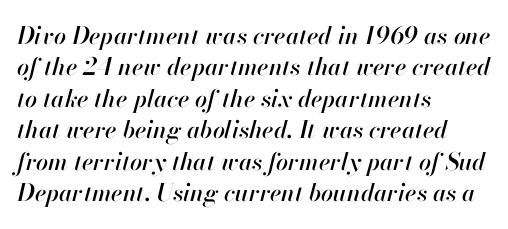
Q: Is the text italic (slanted)? A: Yes, it leans right by about 13 degrees.
Q: Is the text underlined? A: No.
Q: How is the paragraph aligned? A: Left-aligned.
Q: Is the spacing between letters normal or unusually wide? A: Normal.
Q: Is the spacing between lines tight, normal or loose? A: Normal.
